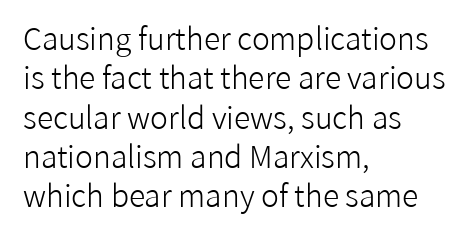
Anything drawn beneath the words? Only blank space. The rendering shows plain stroke endings on the letterforms — a sans-serif design. This rendering uses left alignment, leaving the right contour irregular. These lines were composed using upright roman letters. The letters advance in unequal steps, a hallmark of proportional type.
